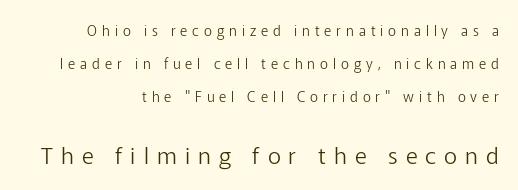
The image shows 23 px text type, upright; set loose line spacing (2.37x), unusually wide letter spacing (+0.35 em), not underlined; the second (bottom) block is 1.64x larger.
